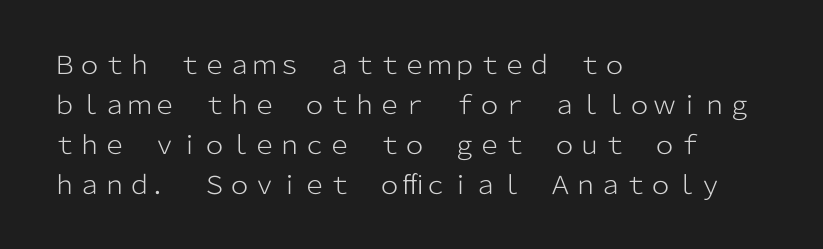
Q: Is the text bold? A: No.
Q: Is the text italic (slanted)? A: No, it is upright.
Q: Is the text underlined? A: No.
Q: How is the paragraph aligned? A: Left-aligned.
Q: Is the spacing between letters normal or unusually wide? A: Normal.
Q: Is the spacing between lines tight, normal or loose? A: Normal.
